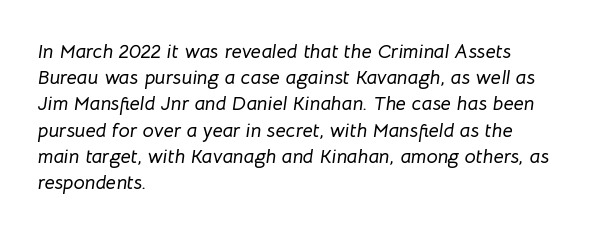
{"italic": "yes", "lean": "right", "slant_degrees": 8, "underline": "no", "align": "left", "line_spacing": "normal", "line_spacing_ratio": 1.31, "letter_spacing": "normal", "letter_spacing_em": 0.0, "glyph_px": 20}
